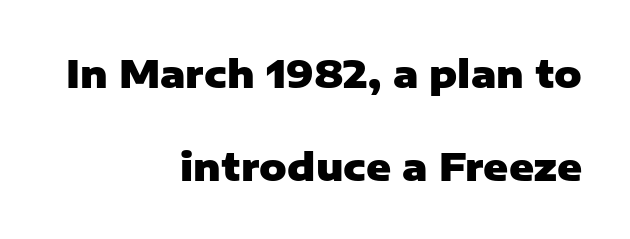
Q: Is the text bold? A: Yes.
Q: Is the text italic (slanted)? A: No, it is upright.
Q: Is the typeface a serif or a sans-serif typeface? A: Sans-serif.
Q: Is the text underlined? A: No.
Q: How is the paragraph aligned? A: Right-aligned.
Q: Is the spacing between letters normal or unusually wide? A: Normal.
Q: Is the spacing between lines tight, normal or loose? A: Loose.
Q: Width (condensed, normal, or wide)? A: Normal.
Q: Stroke contrast? A: Low.
Q: x-height? A: Medium.
Q: Monospaced? A: No.
